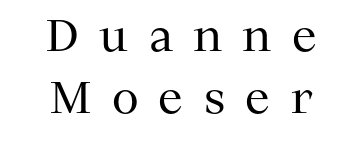
{"serif": "yes", "italic": "no", "bold": "no", "weight": "regular", "width": "normal", "stroke_contrast": "medium", "x_height": "medium", "monospaced": "no", "underline": "no", "align": "center", "line_spacing": "normal", "line_spacing_ratio": 1.4, "letter_spacing": "wide", "letter_spacing_em": 0.46, "glyph_px": 44}
